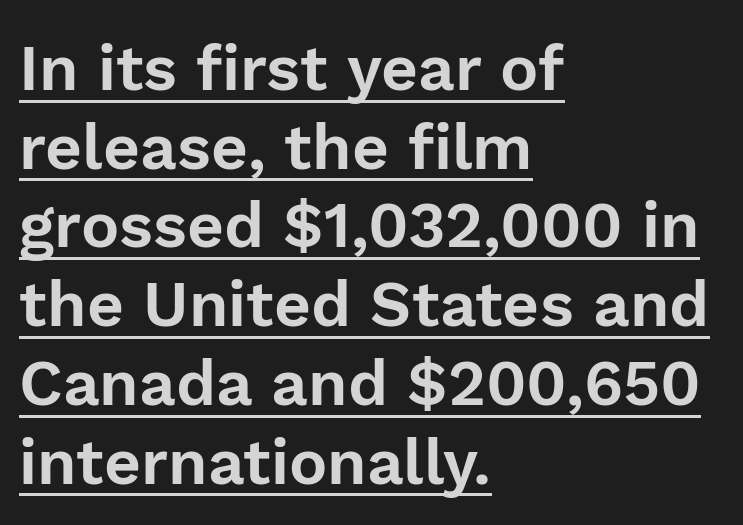
The image shows 64 px sans-serif type, upright; set left-aligned, line spacing 1.23x, normal letter spacing, underlined; low stroke contrast and a medium x-height.
